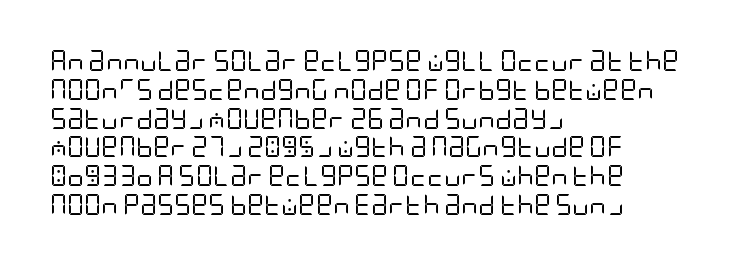
Q: Is the text bold? A: No.
Q: Is the text italic (slanted)? A: No, it is upright.
Q: Is the text underlined? A: No.
Q: How is the paragraph aligned? A: Left-aligned.
Q: Is the spacing between letters normal or unusually wide? A: Normal.
Q: Is the spacing between lines tight, normal or loose? A: Normal.
